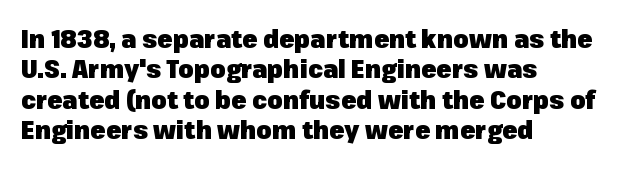
Each line starts at the same left margin while the right side varies. Words appear dense and cohesive because spacing is normal. What weight is shown? A full bold with thick strokes. Nope, not italic — everything's standing straight.
